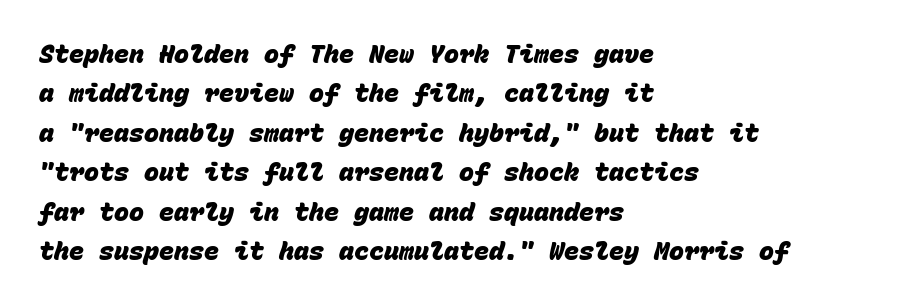
The image shows 25 px bold type; set left-aligned, normal line spacing (1.58x), normal letter spacing, not underlined.
